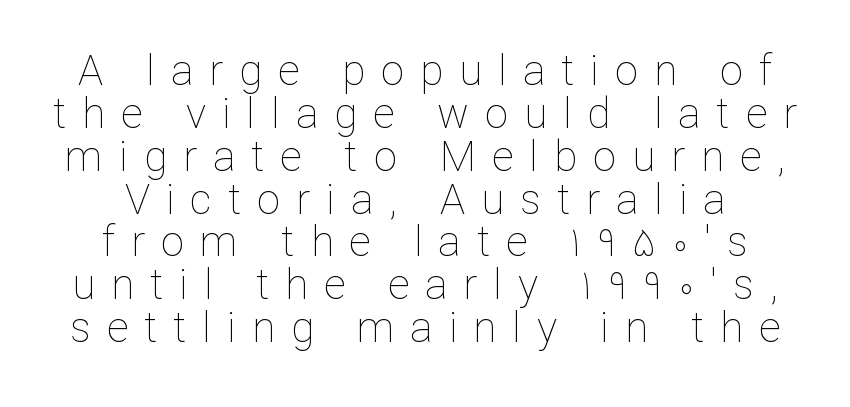
{"italic": "no", "bold": "no", "weight": "thin", "width": "normal", "stroke_contrast": "low", "x_height": "medium", "monospaced": "no", "underline": "no", "align": "center", "line_spacing": "tight", "line_spacing_ratio": 1.02, "letter_spacing": "wide", "letter_spacing_em": 0.38, "glyph_px": 42}
